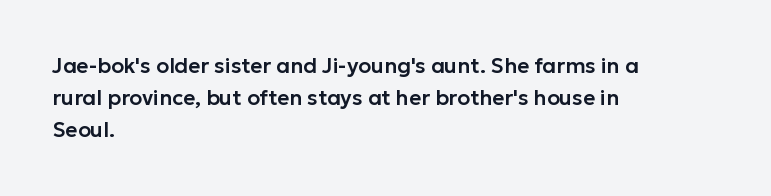
Layout note: lines flush left. The string is rendered with underlining switched off. The line texture is even and compact thanks to regular tracking. A roman cut, with each character standing at attention. The space between consecutive lines is moderate.
